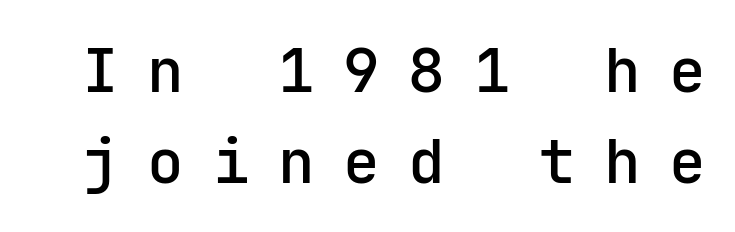
Q: Is the text bold? A: Semi-bold.
Q: Is the text italic (slanted)? A: No, it is upright.
Q: Is the typeface a serif or a sans-serif typeface? A: Sans-serif.
Q: Is the text underlined? A: No.
Q: Is the spacing between letters normal or unusually wide? A: Unusually wide.
Q: Is the spacing between lines tight, normal or loose? A: Normal.
Q: Width (condensed, normal, or wide)? A: Normal.
Q: Stroke contrast? A: Low.
Q: x-height? A: Medium.
